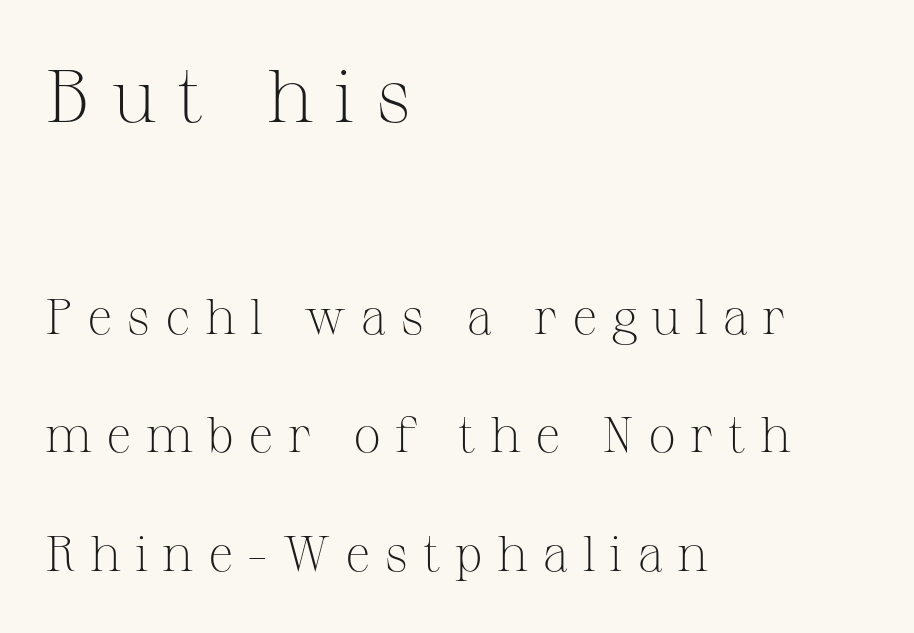
{"serif": "yes", "italic": "no", "bold": "no", "weight": "light", "width": "normal", "stroke_contrast": "medium", "x_height": "medium", "monospaced": "no", "underline": "no", "align": "left", "line_spacing": "loose", "line_spacing_ratio": 2.37, "letter_spacing": "wide", "letter_spacing_em": 0.28, "larger_block": "first", "size_ratio": 1.5, "glyph_px": 75}
